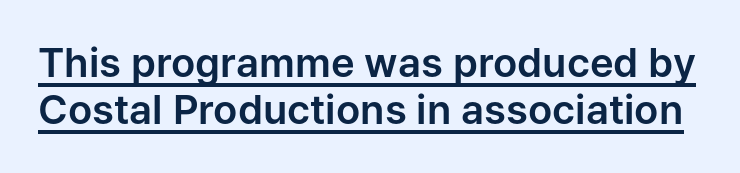
Nothing unusual about the tracking: characters are spaced as the font intends. Does the type have serifs? No, each stem ends abruptly. The glyphs are accompanied by a horizontal stroke just below them. Rendered with straight, roman letterforms. Character widths vary here, with narrow letters taking less room than wide ones.
